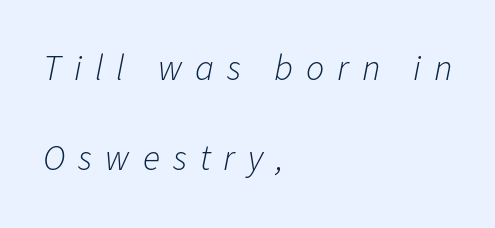
The image shows 36 px light type, italic (leaning right); set left-aligned, loose line spacing (2.49x), unusually wide letter spacing (+0.36 em), not underlined; low stroke contrast and a medium x-height.
